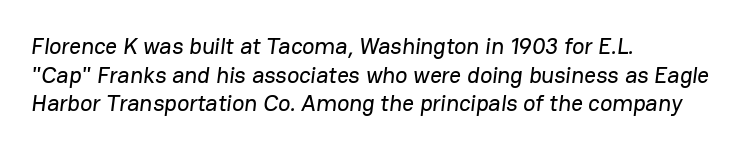
Teacher's note: observe the even left margin — that is flush-left alignment. Students, observe: this is what conventionally led text looks like. A clean baseline with only descenders dipping below it. Each word holds together tightly as a unit, with standard inter-letter gaps.
